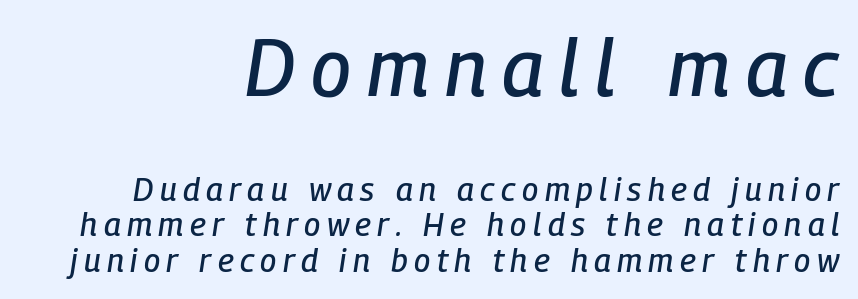
Q: Is the text italic (slanted)? A: Yes, it leans right by about 9 degrees.
Q: Is the text underlined? A: No.
Q: How is the paragraph aligned? A: Right-aligned.
Q: Is the spacing between letters normal or unusually wide? A: Unusually wide.
Q: Is the spacing between lines tight, normal or loose? A: Tight.
Q: Which block of text is set in a larger size, the first (top) or the second (bottom)? A: The first (top) one.
Q: Width (condensed, normal, or wide)? A: Condensed.
Q: Stroke contrast? A: Low.
Q: x-height? A: Medium.
Q: Monospaced? A: No.
